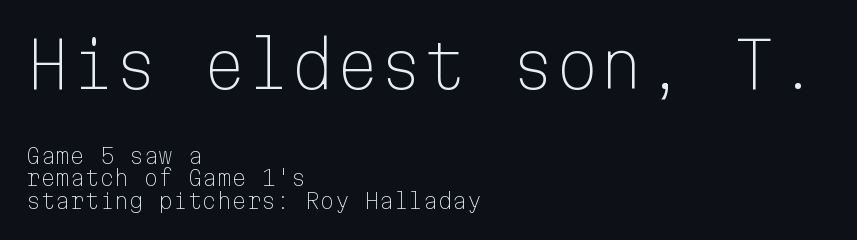
The image shows 63 px light sans-serif type, upright, monospaced; set left-aligned, tight line spacing (1.06x), normal letter spacing, not underlined; the first (top) block is 3.0x larger; low stroke contrast and a medium x-height.
